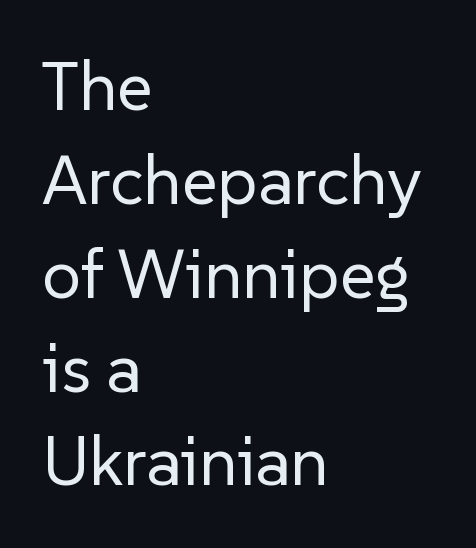
{"serif": "no", "italic": "no", "bold": "no", "weight": "regular", "width": "normal", "stroke_contrast": "low", "x_height": "medium", "monospaced": "no", "underline": "no", "align": "left", "line_spacing": "normal", "line_spacing_ratio": 1.36, "letter_spacing": "normal", "letter_spacing_em": 0.0, "glyph_px": 69}
